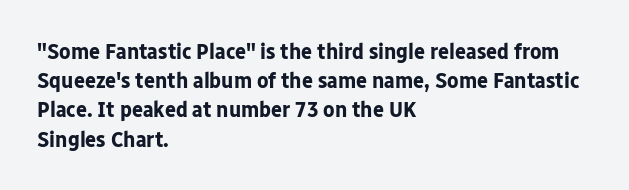
The image shows 23 px bold type, upright; set left-aligned, normal line spacing (1.27x), normal letter spacing, not underlined.
